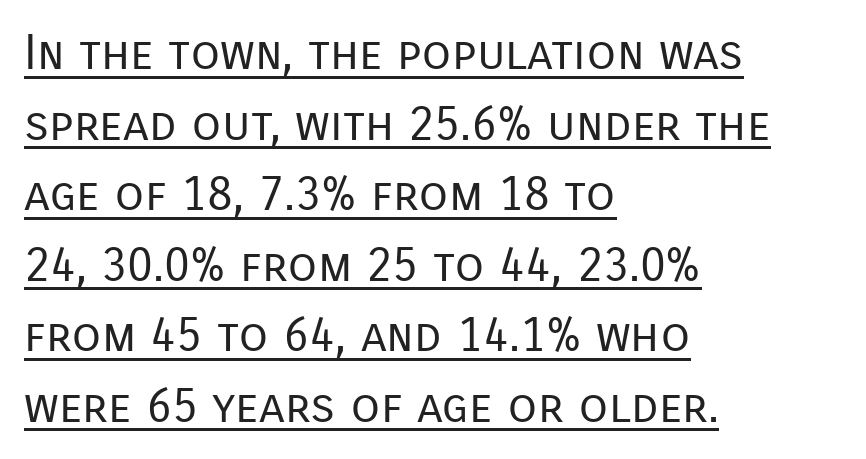
{"serif": "no", "italic": "no", "bold": "no", "weight": "regular", "width": "normal", "stroke_contrast": "low", "x_height": "medium", "monospaced": "no", "underline": "yes", "align": "left", "line_spacing": "normal", "line_spacing_ratio": 1.47, "letter_spacing": "normal", "letter_spacing_em": 0.0, "glyph_px": 48}
